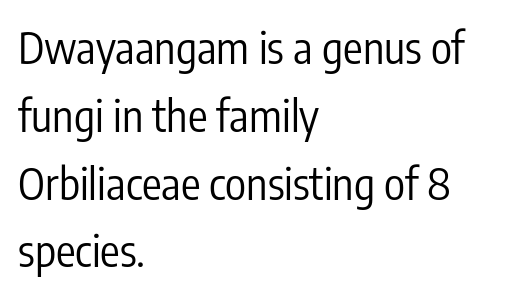
The image shows 44 px regular-weight, condensed sans-serif type, upright; set left-aligned, normal line spacing (1.54x), normal letter spacing, not underlined; low stroke contrast and a medium x-height.
